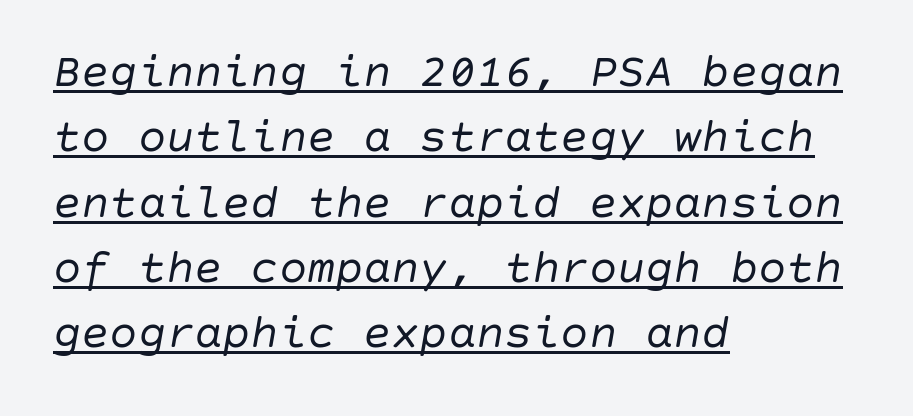
Q: Is the text bold? A: No.
Q: Is the text italic (slanted)? A: Yes, it leans right by about 10 degrees.
Q: Is the text underlined? A: Yes.
Q: How is the paragraph aligned? A: Left-aligned.
Q: Is the spacing between letters normal or unusually wide? A: Normal.
Q: Is the spacing between lines tight, normal or loose? A: Normal.
Q: Width (condensed, normal, or wide)? A: Normal.
Q: Stroke contrast? A: Low.
Q: x-height? A: Large.
